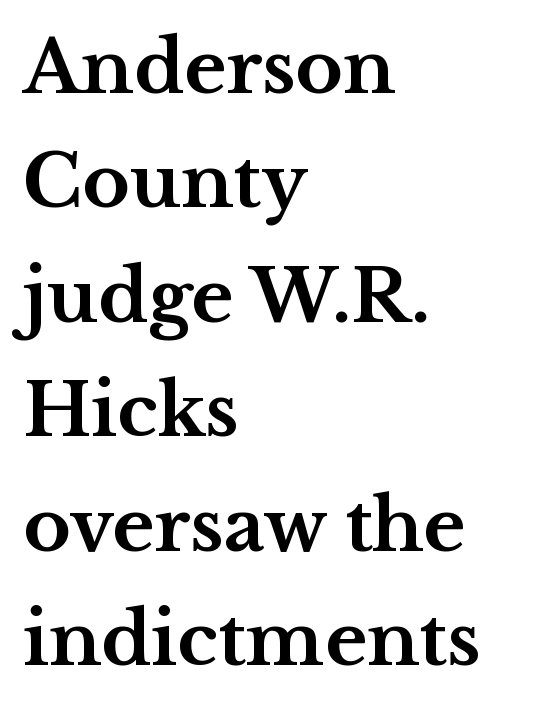
Q: Is the text bold? A: Yes.
Q: Is the text italic (slanted)? A: No, it is upright.
Q: Is the typeface a serif or a sans-serif typeface? A: Serif.
Q: Is the text underlined? A: No.
Q: How is the paragraph aligned? A: Left-aligned.
Q: Is the spacing between letters normal or unusually wide? A: Normal.
Q: Is the spacing between lines tight, normal or loose? A: Normal.
Q: Width (condensed, normal, or wide)? A: Wide.
Q: Stroke contrast? A: Medium.
Q: x-height? A: Medium.
Q: Monospaced? A: No.
